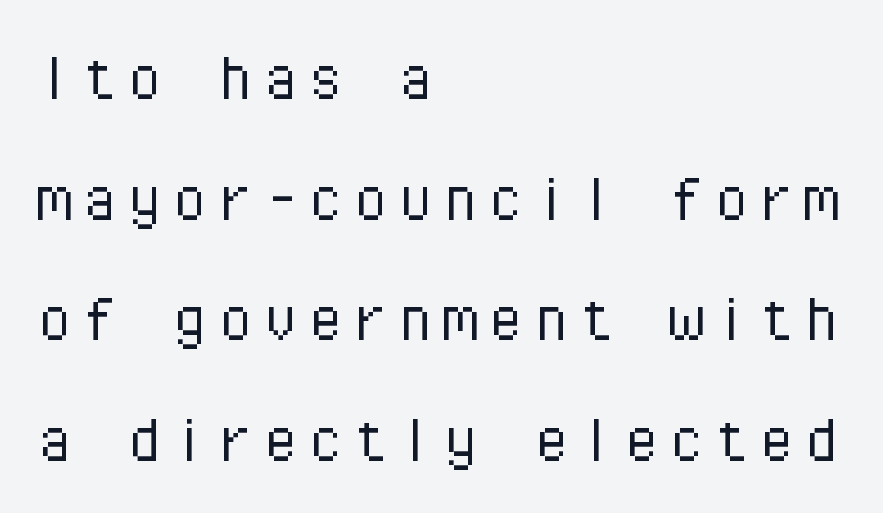
Q: Is the text bold? A: No.
Q: Is the text italic (slanted)? A: No, it is upright.
Q: Is the typeface a serif or a sans-serif typeface? A: Sans-serif.
Q: Is the text underlined? A: No.
Q: How is the paragraph aligned? A: Left-aligned.
Q: Is the spacing between lines tight, normal or loose? A: Normal.
Q: Width (condensed, normal, or wide)? A: Normal.
Q: Stroke contrast? A: Low.
Q: x-height? A: Medium.
Q: Monospaced? A: Yes.
